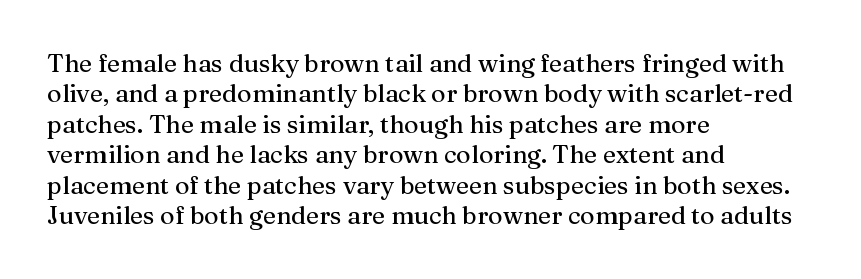
{"italic": "no", "underline": "no", "align": "left", "line_spacing_ratio": 1.22, "letter_spacing": "normal", "letter_spacing_em": 0.0, "glyph_px": 25}
